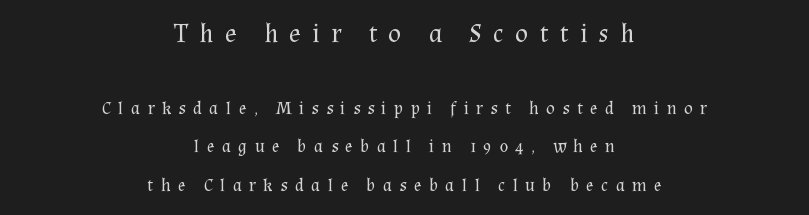
Q: Is the text bold? A: No.
Q: Is the text italic (slanted)? A: No, it is upright.
Q: Is the text underlined? A: No.
Q: How is the paragraph aligned? A: Centered.
Q: Is the spacing between letters normal or unusually wide? A: Unusually wide.
Q: Is the spacing between lines tight, normal or loose? A: Loose.
Q: Which block of text is set in a larger size, the first (top) or the second (bottom)? A: The first (top) one.
